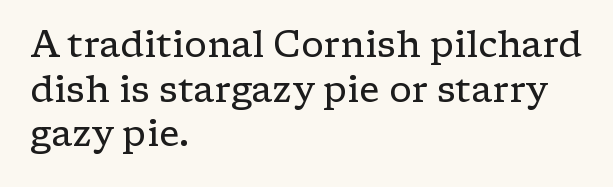
Yep, those are serifs on the letters. Nothing unusual about the tracking: characters are spaced as the font intends. The zone under the glyphs is completely vacant. These lines stack with their left ends in a neat column. The face used here is proportionally spaced, like ordinary book or web type. Weight: not bold — regular or lighter.
